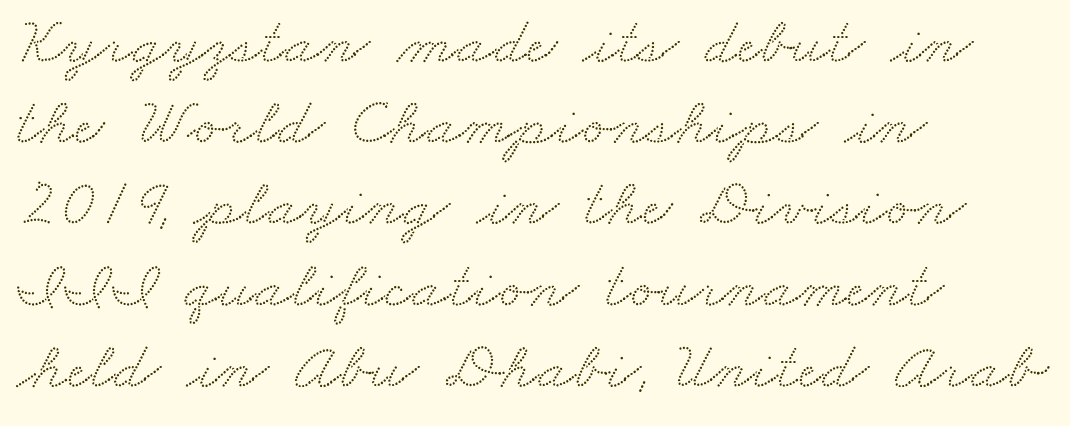
{"serif": "yes", "width": "wide", "stroke_contrast": "medium", "x_height": "small", "monospaced": "no", "underline": "no", "align": "left", "line_spacing_ratio": 1.23, "letter_spacing": "normal", "letter_spacing_em": 0.0, "glyph_px": 66}
